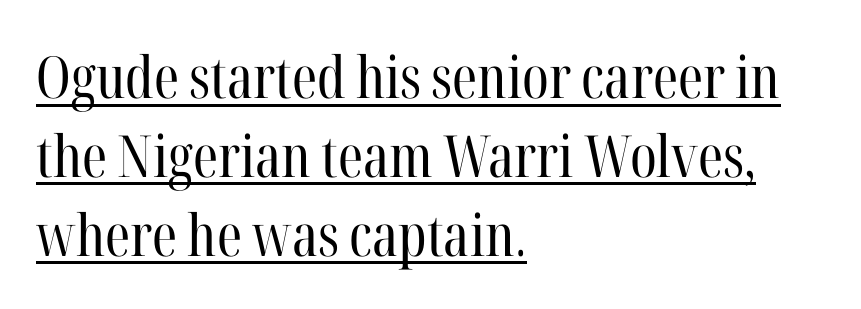
Successive baselines arrive at the customary interval. Spacing verdict: proportional, widths tailored to each character. The type is set solid horizontally, with unmodified tracking. Are there feet on the stems? There are — it's a serif. Left-aligned paragraph, ragged on the right.
